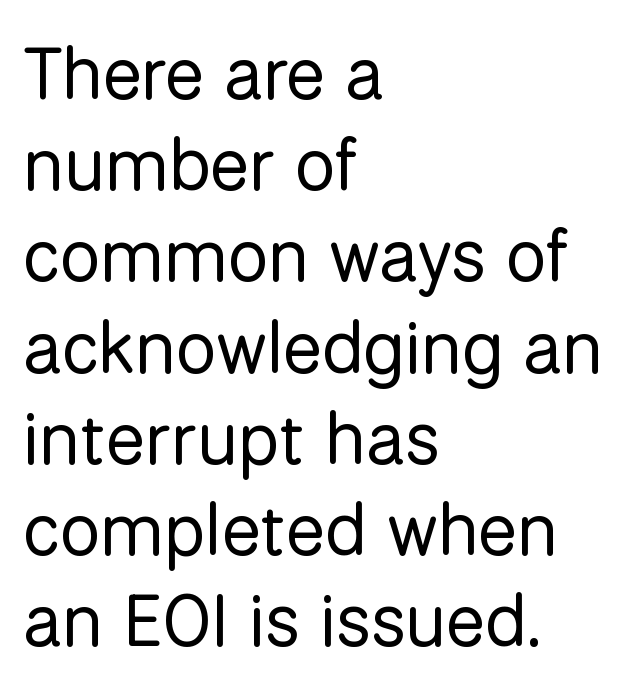
{"serif": "no", "italic": "no", "bold": "no", "weight": "regular", "width": "normal", "stroke_contrast": "low", "x_height": "medium", "monospaced": "no", "underline": "no", "align": "left", "line_spacing": "normal", "line_spacing_ratio": 1.25, "letter_spacing": "normal", "letter_spacing_em": 0.0, "glyph_px": 73}
